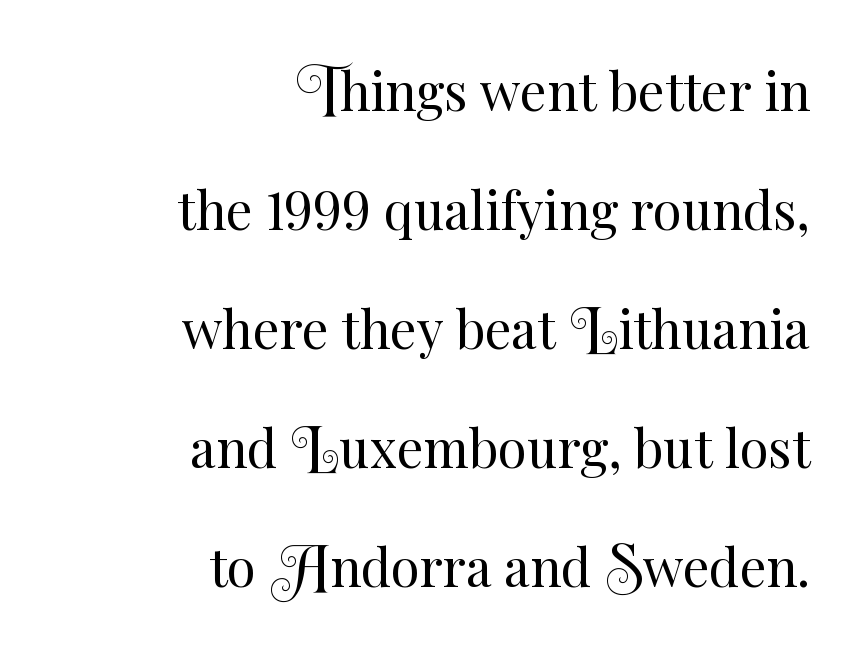
Teacher's note: observe the even right margin — that is flush-right alignment. Is the letter spacing exaggerated? No — it looks like the ordinary default. Vertical stems look standard width or narrower in stroke. Whoever set this chose breathing room over compactness in the vertical rhythm. Just letters on the line, the space beneath them empty. Proportional: the letters do not fall into vertical columns.
